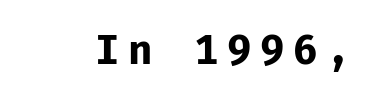
{"serif": "no", "italic": "no", "bold": "yes", "weight": "bold", "width": "normal", "stroke_contrast": "low", "x_height": "medium", "underline": "no", "letter_spacing": "wide", "letter_spacing_em": 0.21, "glyph_px": 40}
